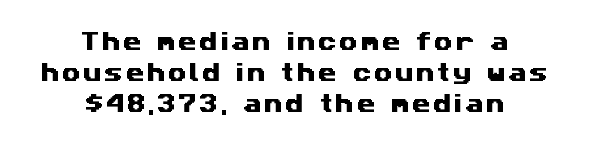
This sample is center-justified, so both line endings float freely. Words float on clear page, feet unadorned. If you measured baseline to baseline, you'd find a middling distance.
